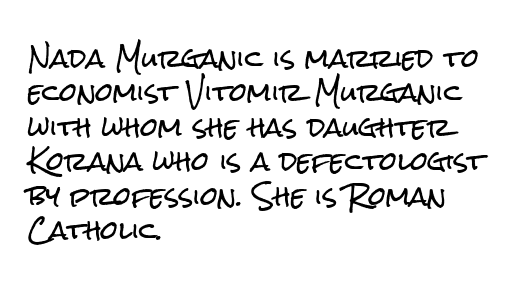
{"italic": "no", "underline": "no", "align": "left", "line_spacing": "normal", "line_spacing_ratio": 1.38, "letter_spacing": "normal", "letter_spacing_em": 0.0, "glyph_px": 25}
